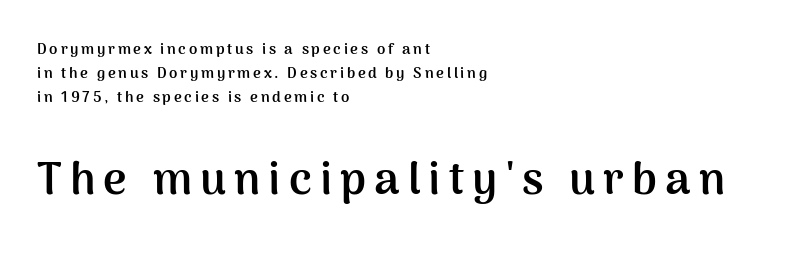
Each line starts at the same left margin while the right side varies. This is roman type, the default non-slanted kind. You could not count columns in this text — the font is proportionally spaced. Observe the absence of serifs on each vertical stroke in this sample. Heavy, bold letterforms.
